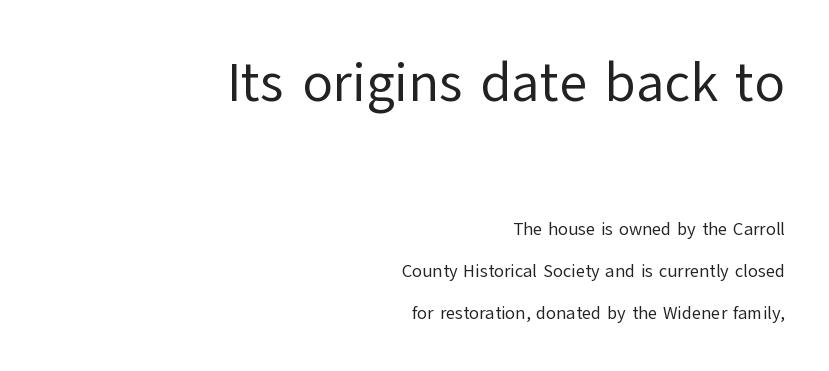
Q: Is the text bold? A: No.
Q: Is the text italic (slanted)? A: No, it is upright.
Q: Is the typeface a serif or a sans-serif typeface? A: Sans-serif.
Q: Is the text underlined? A: No.
Q: How is the paragraph aligned? A: Right-aligned.
Q: Is the spacing between letters normal or unusually wide? A: Normal.
Q: Is the spacing between lines tight, normal or loose? A: Loose.
Q: Which block of text is set in a larger size, the first (top) or the second (bottom)? A: The first (top) one.
Q: Width (condensed, normal, or wide)? A: Normal.
Q: Stroke contrast? A: Low.
Q: x-height? A: Medium.
Q: Monospaced? A: No.
